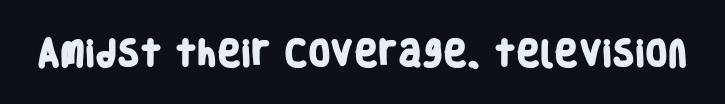
{"serif": "no", "bold": "yes", "weight": "heavy", "width": "condensed", "stroke_contrast": "low", "x_height": "large", "monospaced": "no", "underline": "no", "letter_spacing": "normal", "letter_spacing_em": 0.0, "glyph_px": 29}
